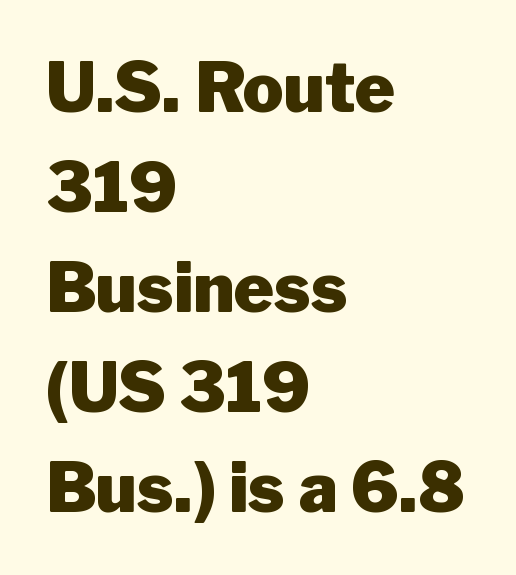
What stands out about the letter spacing? Nothing — it is the standard amount. The rendering anchors every line to the left-hand side. Thick stems and heavy bowls — unmistakably bold. If you measured baseline to baseline, you'd find a middling distance.
